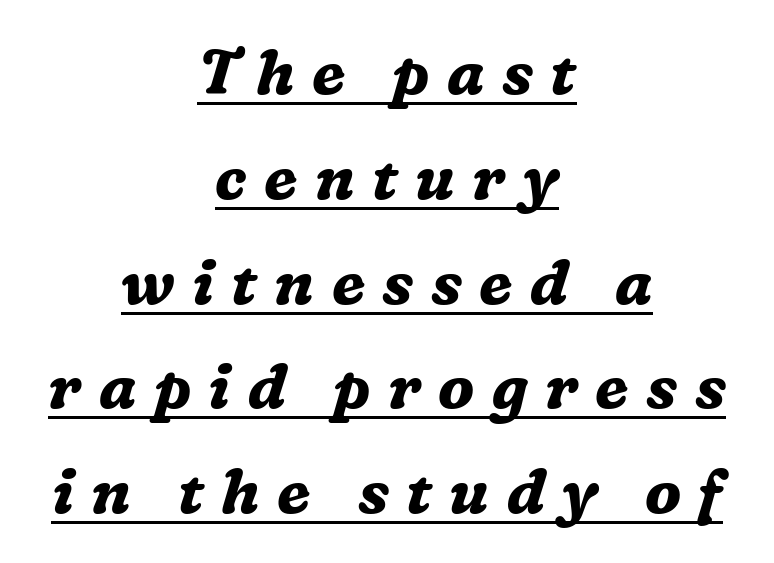
The image shows 62 px bold serif type, italic (leaning right); set centered, normal line spacing (1.69x), unusually wide letter spacing (+0.28 em), underlined; medium stroke contrast and a medium x-height.
